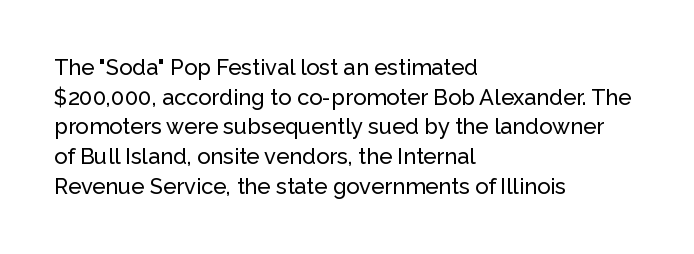
{"italic": "no", "underline": "no", "align": "left", "line_spacing": "normal", "line_spacing_ratio": 1.35, "letter_spacing": "normal", "letter_spacing_em": 0.0, "glyph_px": 22}
